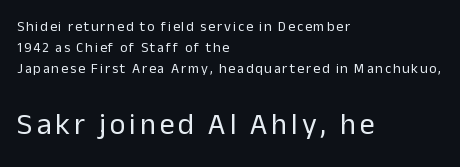
{"serif": "no", "italic": "no", "bold": "no", "weight": "regular", "width": "normal", "stroke_contrast": "low", "x_height": "medium", "monospaced": "no", "underline": "no", "align": "left", "line_spacing": "normal", "line_spacing_ratio": 1.49, "larger_block": "second", "size_ratio": 2.14, "glyph_px": 30}
